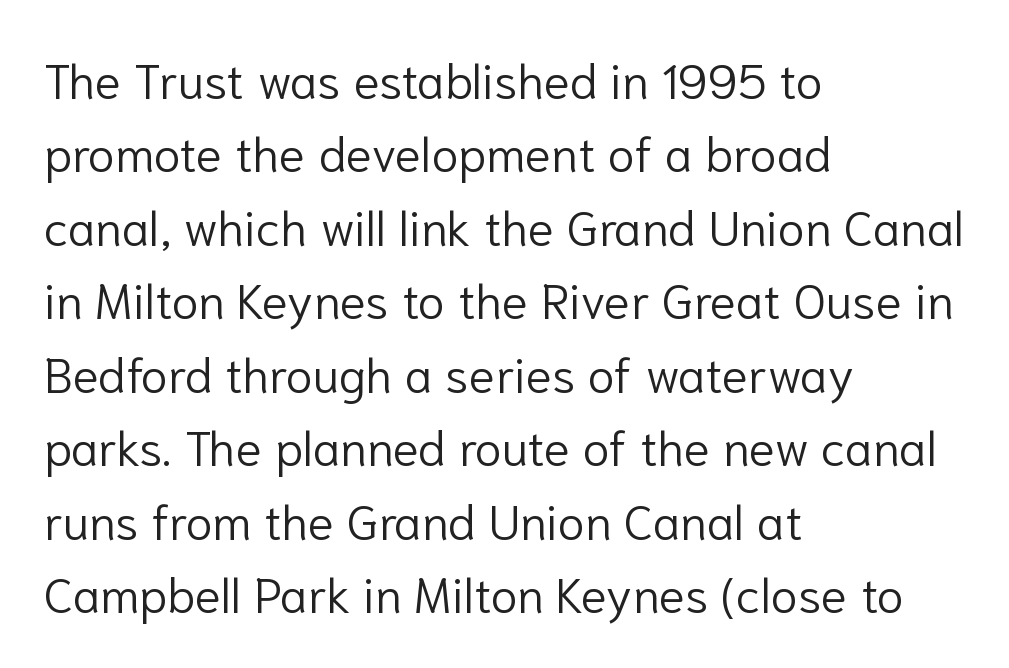
Q: Is the text bold? A: No.
Q: Is the text italic (slanted)? A: No, it is upright.
Q: Is the typeface a serif or a sans-serif typeface? A: Sans-serif.
Q: Is the text underlined? A: No.
Q: How is the paragraph aligned? A: Left-aligned.
Q: Is the spacing between letters normal or unusually wide? A: Normal.
Q: Is the spacing between lines tight, normal or loose? A: Normal.
Q: Width (condensed, normal, or wide)? A: Normal.
Q: Stroke contrast? A: Low.
Q: x-height? A: Medium.
Q: Monospaced? A: No.
